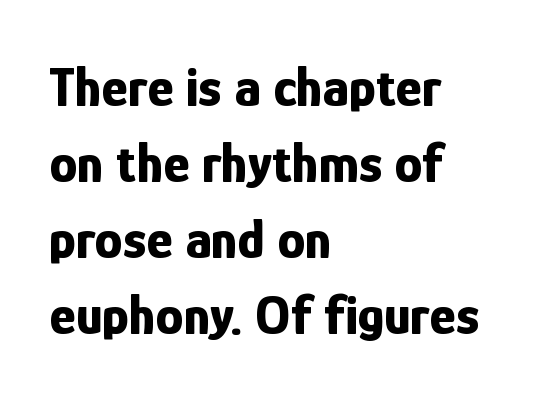
{"serif": "no", "italic": "no", "bold": "yes", "weight": "bold", "width": "condensed", "stroke_contrast": "low", "x_height": "medium", "monospaced": "no", "underline": "no", "align": "left", "line_spacing": "normal", "line_spacing_ratio": 1.36, "letter_spacing": "normal", "letter_spacing_em": 0.0, "glyph_px": 56}
